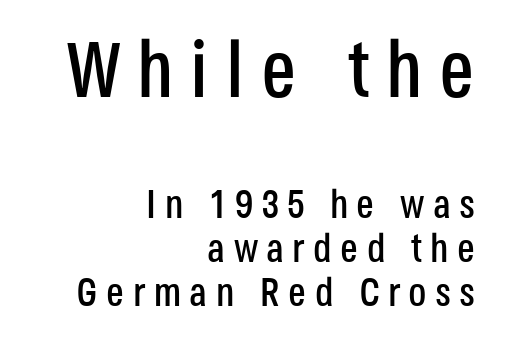
{"serif": "no", "italic": "no", "width": "condensed", "stroke_contrast": "low", "x_height": "large", "monospaced": "no", "underline": "no", "align": "right", "line_spacing": "tight", "line_spacing_ratio": 1.09, "letter_spacing": "wide", "letter_spacing_em": 0.21, "larger_block": "first", "size_ratio": 1.98, "glyph_px": 79}
